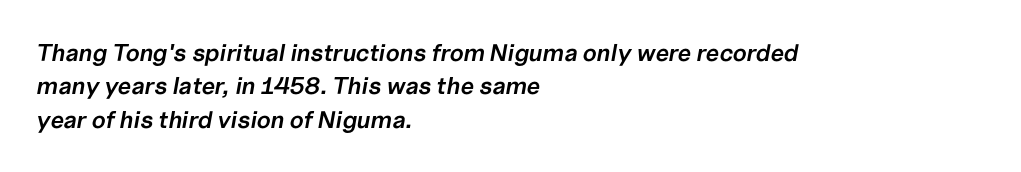
There's an unmistakable incline to the writing here. Nothing unusual about the tracking: characters are spaced as the font intends. Does the leading feel generous? No, just average. All the whitespace from short lines collects on the right. Each row of text sits above clean, open space.
